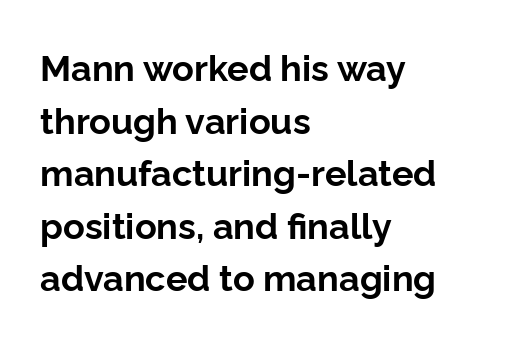
{"serif": "no", "italic": "no", "bold": "yes", "weight": "bold", "width": "normal", "stroke_contrast": "low", "x_height": "medium", "monospaced": "no", "underline": "no", "align": "left", "line_spacing": "normal", "line_spacing_ratio": 1.46, "letter_spacing": "normal", "letter_spacing_em": 0.0, "glyph_px": 36}
